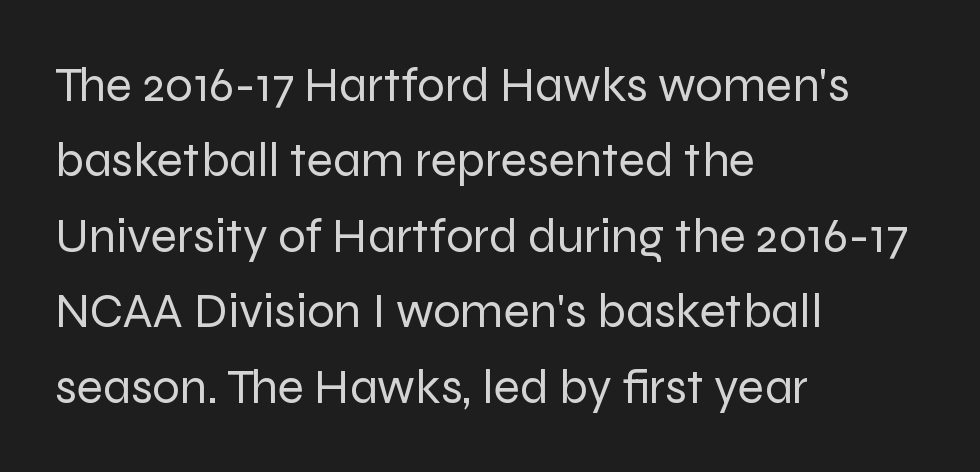
Q: Is the text bold? A: No.
Q: Is the text italic (slanted)? A: No, it is upright.
Q: Is the typeface a serif or a sans-serif typeface? A: Sans-serif.
Q: Is the text underlined? A: No.
Q: How is the paragraph aligned? A: Left-aligned.
Q: Is the spacing between letters normal or unusually wide? A: Normal.
Q: Is the spacing between lines tight, normal or loose? A: Normal.
Q: Width (condensed, normal, or wide)? A: Normal.
Q: Stroke contrast? A: Low.
Q: x-height? A: Medium.
Q: Monospaced? A: No.
